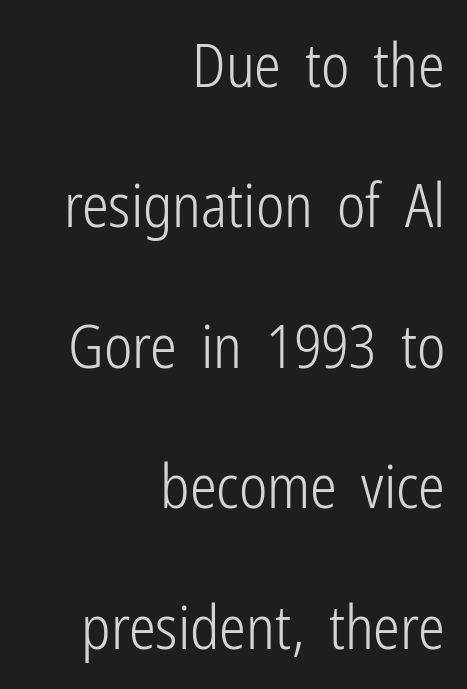
{"serif": "no", "italic": "no", "bold": "no", "weight": "light", "width": "condensed", "stroke_contrast": "low", "x_height": "medium", "monospaced": "no", "underline": "no", "align": "right", "line_spacing": "loose", "line_spacing_ratio": 2.34, "letter_spacing": "normal", "letter_spacing_em": 0.0, "glyph_px": 60}
